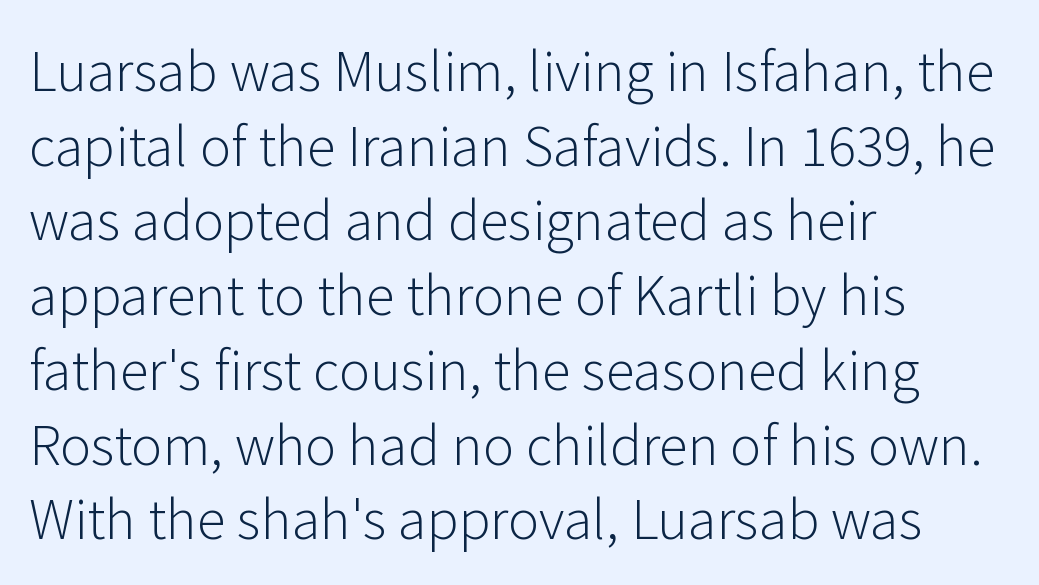
The image shows 53 px light sans-serif type, upright; set left-aligned, normal line spacing (1.41x), normal letter spacing, not underlined; low stroke contrast and a medium x-height.
